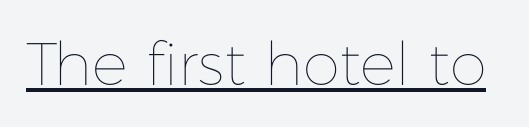
What stands out about the letter spacing? Nothing — it is the standard amount. Stems here are at most as thick as an everyday book face. This is the regular roman posture of the typeface. The rendering uses natural spacing where letterforms have individual widths. Does a line run under the words? Yes, clearly.
